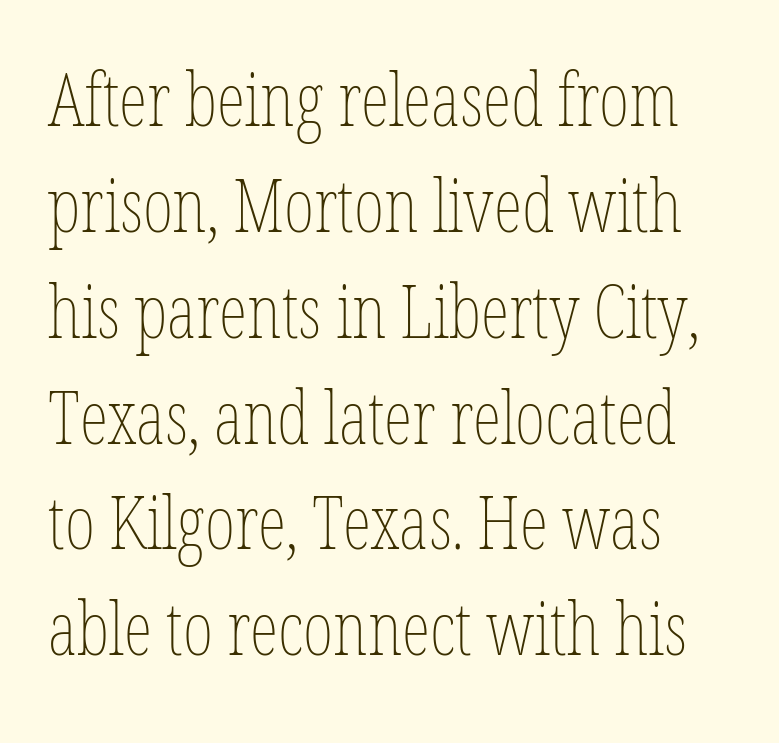
{"italic": "no", "bold": "no", "weight": "thin", "width": "condensed", "stroke_contrast": "low", "x_height": "medium", "monospaced": "no", "underline": "no", "align": "left", "line_spacing": "normal", "line_spacing_ratio": 1.45, "letter_spacing": "normal", "letter_spacing_em": 0.0, "glyph_px": 73}
